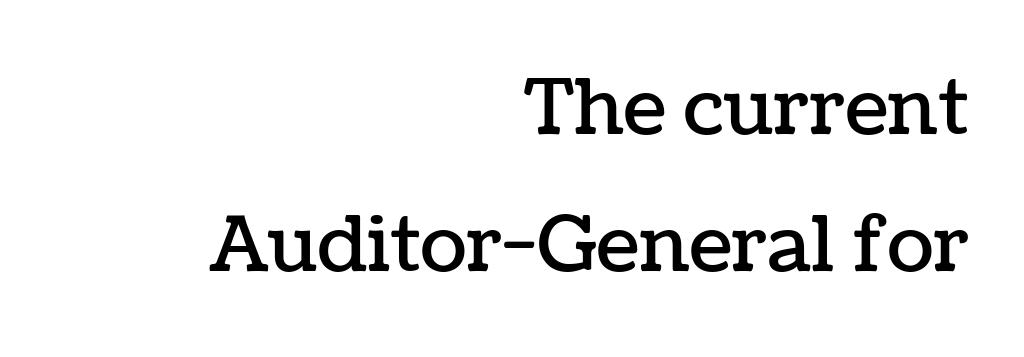
The image shows 77 px text type, upright; set right-aligned, line spacing 1.78x, normal letter spacing, not underlined; low stroke contrast and a medium x-height.
